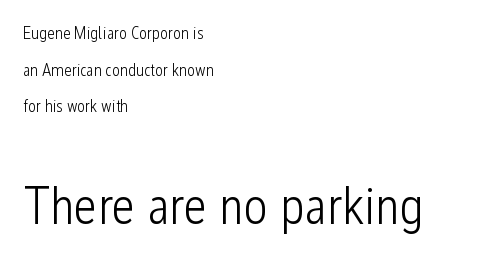
A student would notice the bottom passage is typeset larger than what precedes it. Letters have the restrained weight of plain body copy at most. The text was rendered using a sans face with plain stroke endings. The tracking reads as untouched default to a designer's eye.
